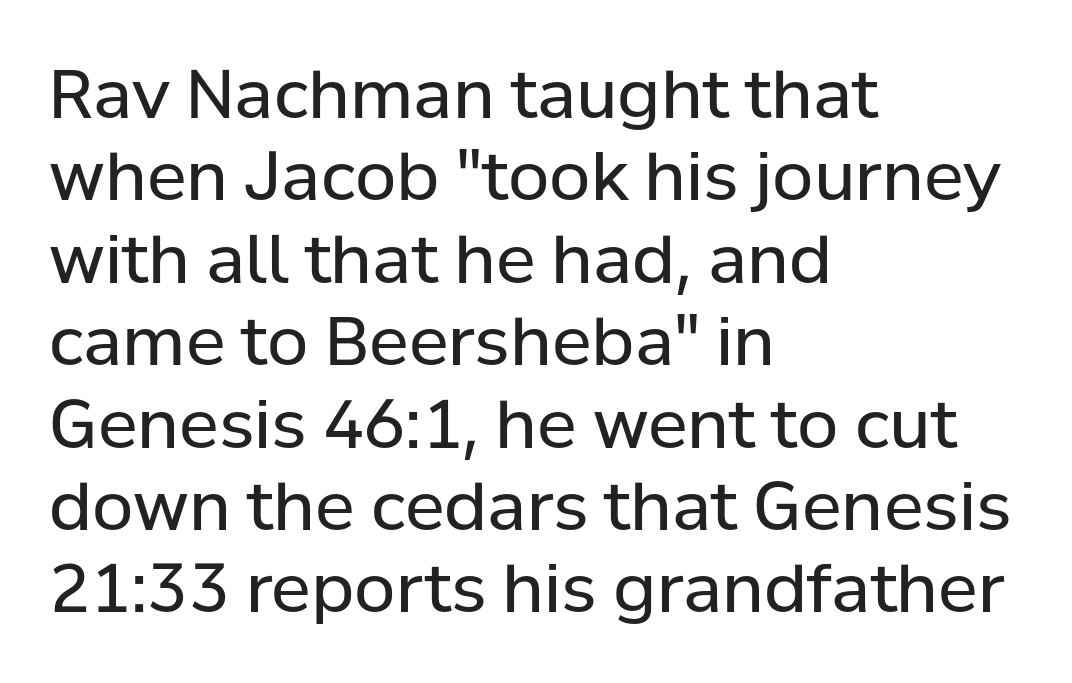
Q: Is the text bold? A: No.
Q: Is the text italic (slanted)? A: No, it is upright.
Q: Is the typeface a serif or a sans-serif typeface? A: Sans-serif.
Q: Is the text underlined? A: No.
Q: How is the paragraph aligned? A: Left-aligned.
Q: Is the spacing between letters normal or unusually wide? A: Normal.
Q: Width (condensed, normal, or wide)? A: Normal.
Q: Stroke contrast? A: Low.
Q: x-height? A: Medium.
Q: Monospaced? A: No.
